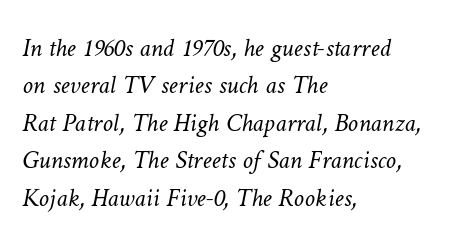
Is the letter spacing exaggerated? No — it looks like the ordinary default. Horizontal bands of white between lines are of average thickness. Underline: absent. Nothing heavy about these letters — not bold at all. The paragraph has a hard left edge and a soft right edge.
